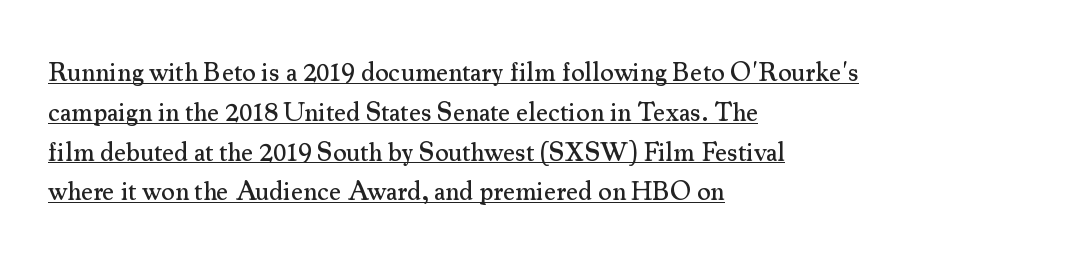
Like a heading marked for emphasis, these lines bear an underscore. Characters remain perfectly vertical along every line. The rendering uses a moderate line-height, typical for paragraphs. Honestly, the letter spacing is just normal — you wouldn't notice it. Reading down the block, your eye returns to a fixed left position each line.
